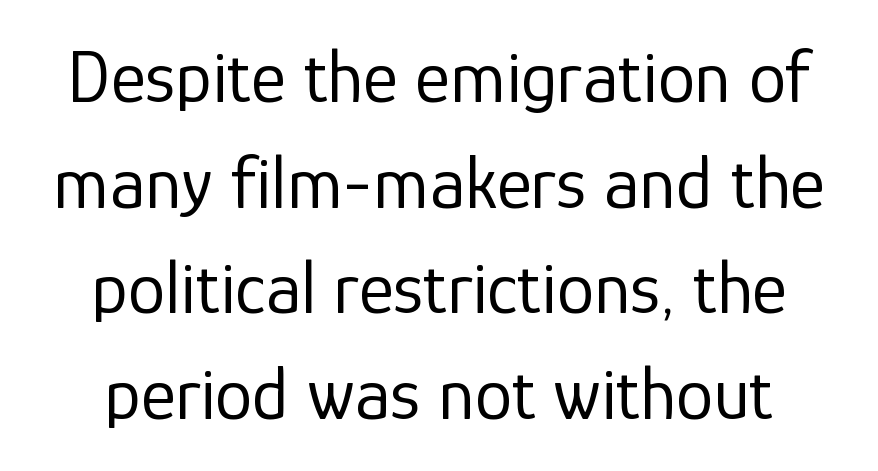
Q: Is the text bold? A: No.
Q: Is the text italic (slanted)? A: No, it is upright.
Q: Is the typeface a serif or a sans-serif typeface? A: Sans-serif.
Q: Is the text underlined? A: No.
Q: Is the spacing between letters normal or unusually wide? A: Normal.
Q: Is the spacing between lines tight, normal or loose? A: Normal.
Q: Width (condensed, normal, or wide)? A: Normal.
Q: Stroke contrast? A: Low.
Q: x-height? A: Medium.
Q: Monospaced? A: No.
